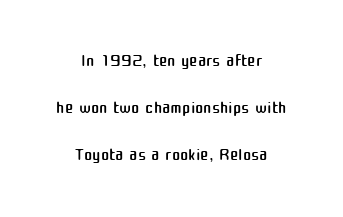
Q: Is the text bold? A: No.
Q: Is the text italic (slanted)? A: No, it is upright.
Q: Is the text underlined? A: No.
Q: How is the paragraph aligned? A: Centered.
Q: Is the spacing between letters normal or unusually wide? A: Normal.
